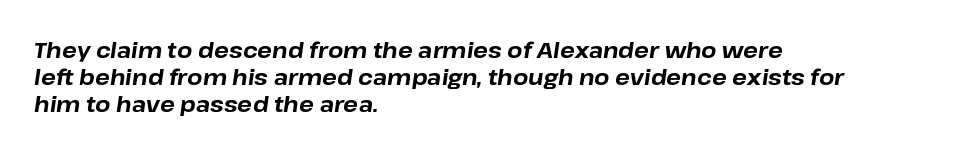
The passage shown leans; its letterforms are oblique. The paragraph shown leans on its left margin. Heft: maximum for text — a bold. The horizontal fit of the characters is conventional and even. The space directly below the letters is spotless.
